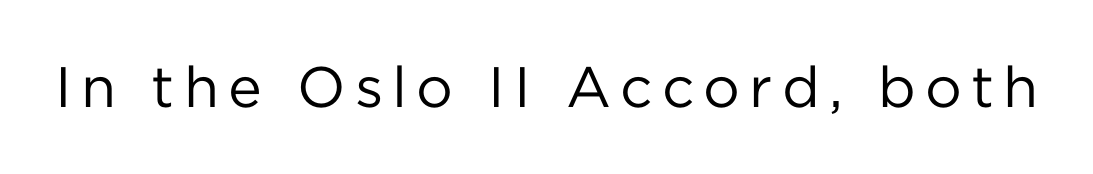
{"serif": "no", "italic": "no", "bold": "no", "weight": "regular", "width": "normal", "stroke_contrast": "low", "x_height": "medium", "monospaced": "no", "underline": "no", "glyph_px": 57}
